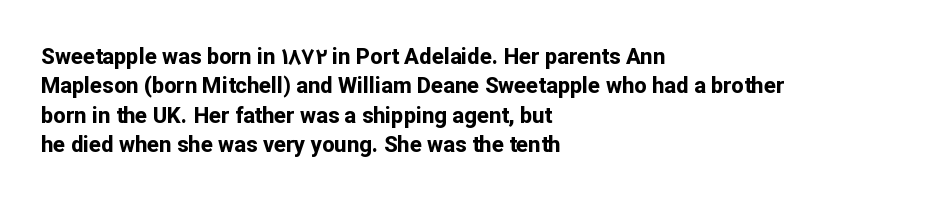
{"italic": "no", "bold": "yes", "underline": "no", "align": "left", "line_spacing": "normal", "line_spacing_ratio": 1.33, "letter_spacing": "normal", "letter_spacing_em": 0.0, "glyph_px": 22}
